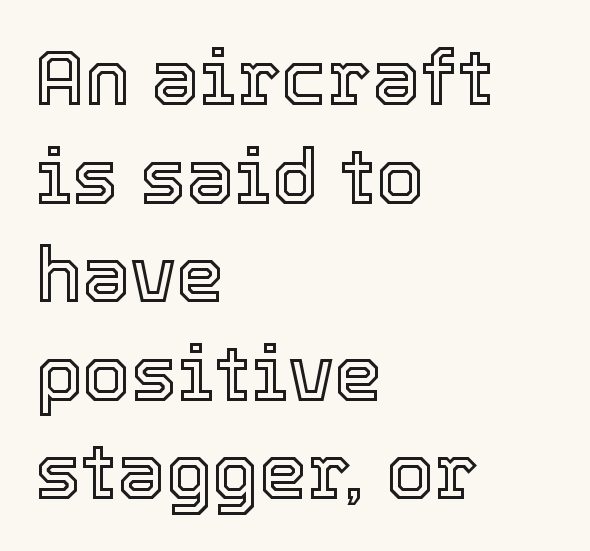
The image shows 77 px text type, upright; set left-aligned, normal line spacing (1.28x), normal letter spacing, not underlined; a medium x-height.
